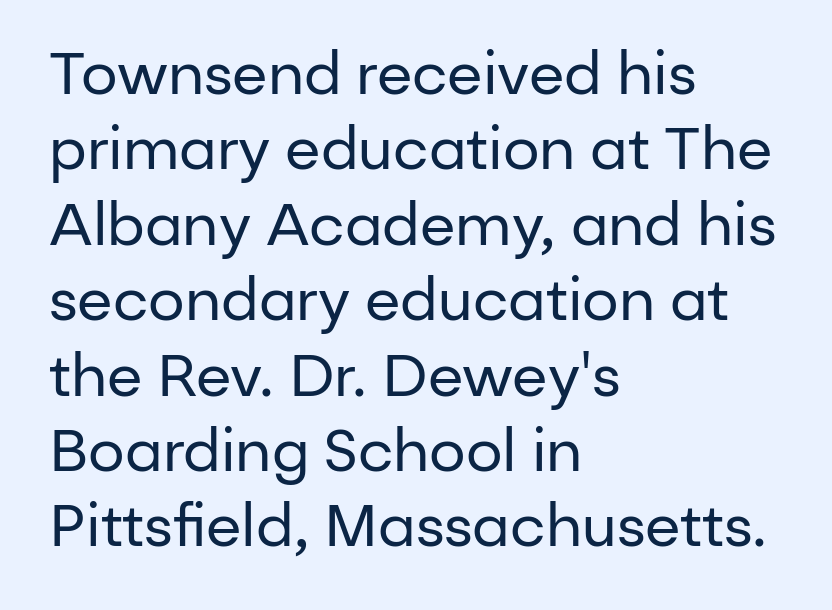
Posture: vertical. Reading down the block, your eye returns to a fixed left position each line. No heavy texture on the line: the type isn't bold. Is the letter spacing exaggerated? No — it looks like the ordinary default. Is this a sans? Yes — the strokes have no serifs.
